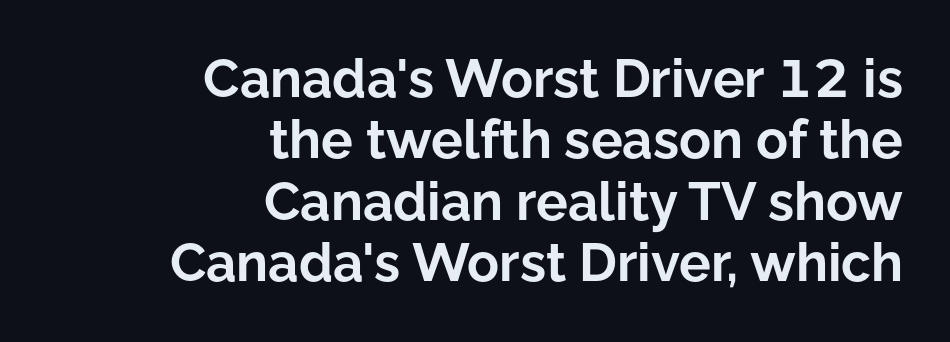
{"serif": "no", "italic": "no", "bold": "yes", "weight": "bold", "width": "normal", "stroke_contrast": "low", "x_height": "medium", "monospaced": "no", "underline": "no", "align": "right", "line_spacing_ratio": 1.16, "letter_spacing": "normal", "letter_spacing_em": 0.0, "glyph_px": 53}
